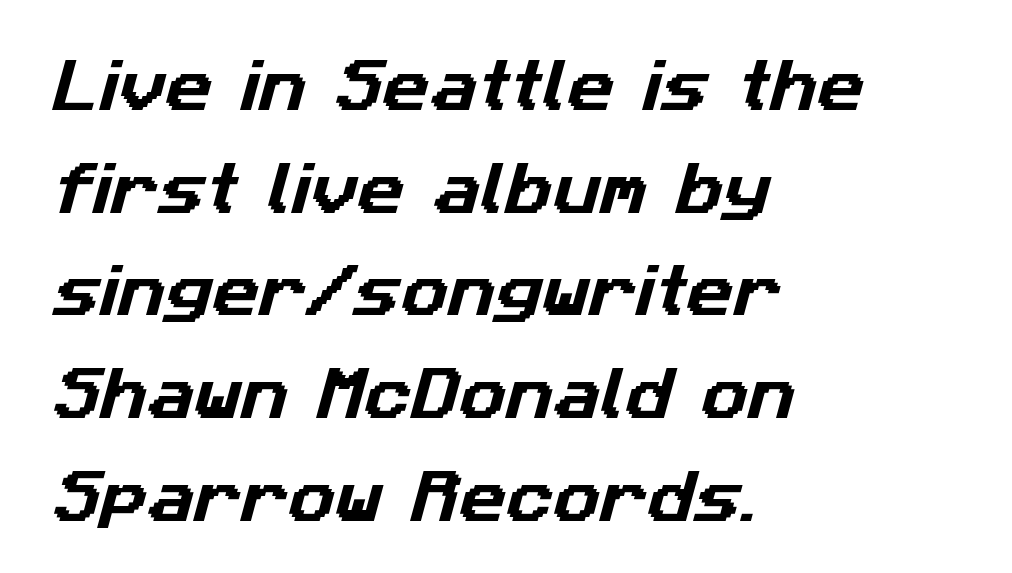
Q: Is the typeface a serif or a sans-serif typeface? A: Sans-serif.
Q: Is the text underlined? A: No.
Q: How is the paragraph aligned? A: Left-aligned.
Q: Is the spacing between letters normal or unusually wide? A: Normal.
Q: Width (condensed, normal, or wide)? A: Normal.
Q: Stroke contrast? A: Low.
Q: x-height? A: Medium.
Q: Monospaced? A: No.
